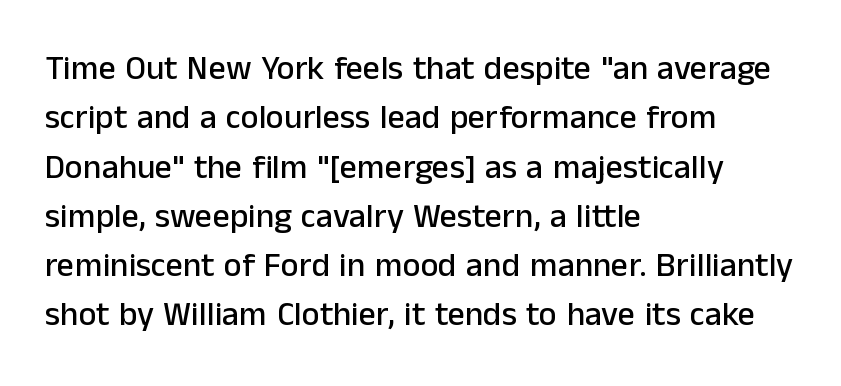
Summary of vertical rhythm: regular, with standard interline spacing. You can tell from the bare stems that sans-serif type was used. Horizontal alignment here is leftward, the default for most running prose. Is this a fixed-width face? No — the glyphs have proportional, varying widths. The typography opts for an upright posture over an oblique one.
